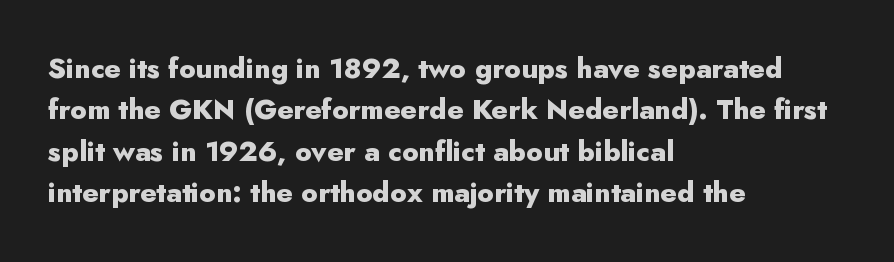
Caption: bold face, heavy strokes. The paragraph shown leans on its left margin. In terms of posture, this sample is upright. One glance says typical: line gaps are just what's usual. A sans-serif font was chosen for this passage. The string is rendered with underlining switched off.
